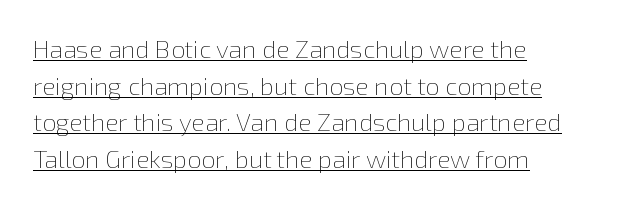
Q: Is the text bold? A: No.
Q: Is the text italic (slanted)? A: No, it is upright.
Q: Is the text underlined? A: Yes.
Q: How is the paragraph aligned? A: Left-aligned.
Q: Is the spacing between letters normal or unusually wide? A: Normal.
Q: Is the spacing between lines tight, normal or loose? A: Normal.
